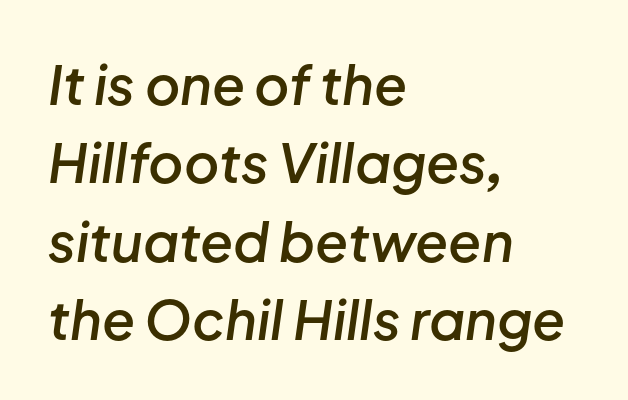
Q: Is the text bold? A: Semi-bold.
Q: Is the text italic (slanted)? A: Yes, it leans right by about 8 degrees.
Q: Is the text underlined? A: No.
Q: How is the paragraph aligned? A: Left-aligned.
Q: Is the spacing between letters normal or unusually wide? A: Normal.
Q: Is the spacing between lines tight, normal or loose? A: Normal.
Q: Width (condensed, normal, or wide)? A: Normal.
Q: Stroke contrast? A: Low.
Q: x-height? A: Medium.
Q: Monospaced? A: No.
